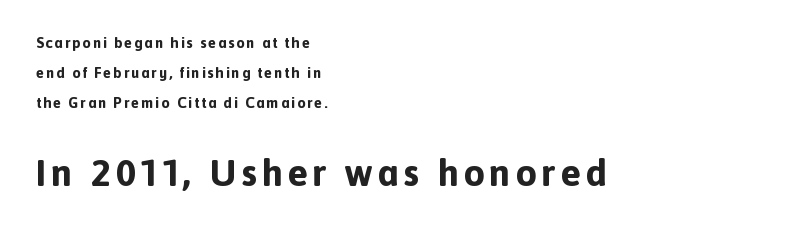
The image shows 38 px bold sans-serif type, upright; set left-aligned, loose line spacing (1.99x), not underlined; the second (bottom) block is 2.53x larger; a medium x-height.
